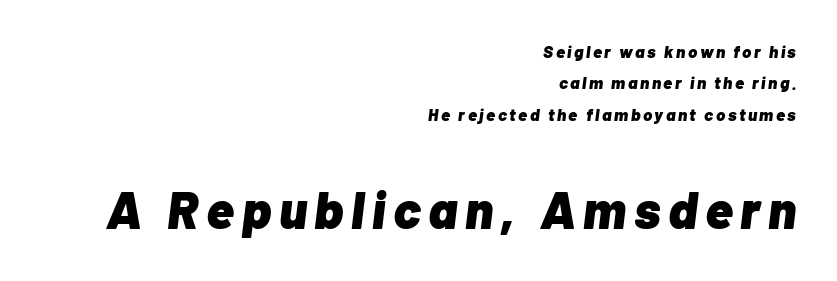
Q: Is the text bold? A: Yes.
Q: Is the text italic (slanted)? A: Yes, it leans right by about 7 degrees.
Q: Is the text underlined? A: No.
Q: How is the paragraph aligned? A: Right-aligned.
Q: Which block of text is set in a larger size, the first (top) or the second (bottom)? A: The second (bottom) one.
Q: Width (condensed, normal, or wide)? A: Normal.
Q: Stroke contrast? A: Low.
Q: x-height? A: Medium.
Q: Monospaced? A: No.
